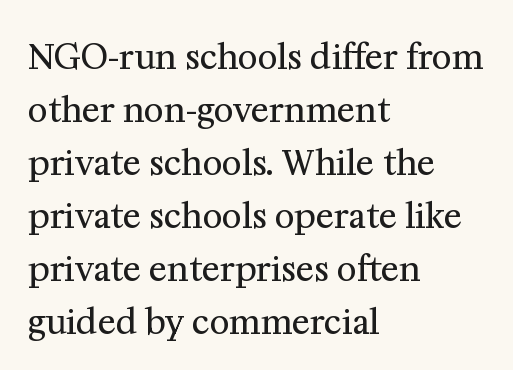
The image shows 34 px regular-weight serif type, upright; set left-aligned, normal line spacing (1.56x), normal letter spacing, not underlined; medium stroke contrast and a medium x-height.
